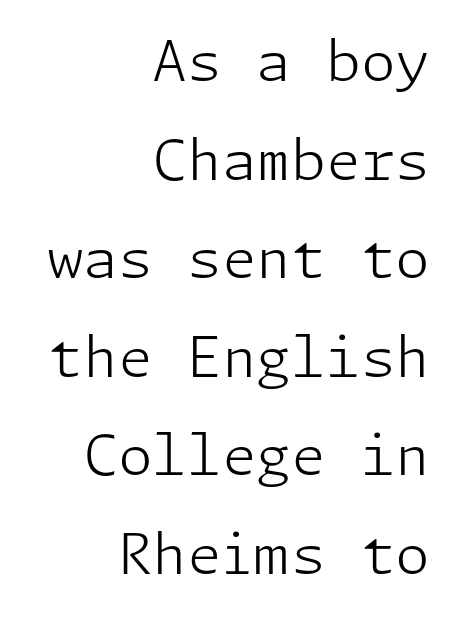
{"serif": "no", "italic": "no", "bold": "no", "weight": "light", "width": "normal", "stroke_contrast": "low", "x_height": "medium", "underline": "no", "align": "right", "line_spacing_ratio": 1.76, "letter_spacing": "normal", "letter_spacing_em": 0.0, "glyph_px": 56}
